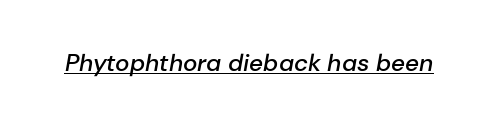
Q: Is the text bold? A: Semi-bold.
Q: Is the text italic (slanted)? A: Yes, it leans right by about 10 degrees.
Q: Is the text underlined? A: Yes.
Q: Is the spacing between letters normal or unusually wide? A: Normal.
